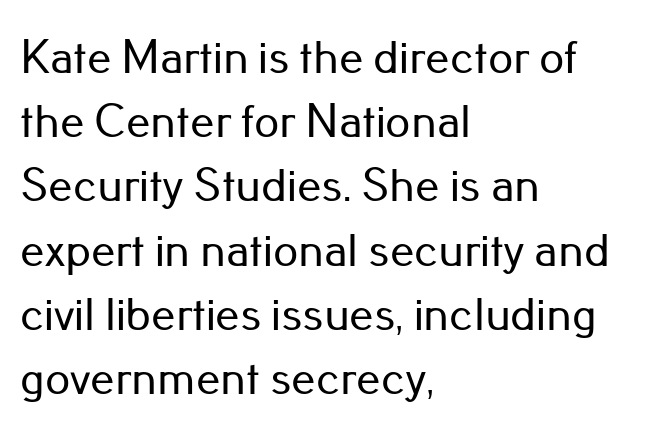
The typography opts for an upright posture over an oblique one. Students, note that the glyphs here touch the page at normal intervals. Think of a printed novel: that variable character pitch is what you see here. The gap between lines stays unmarked. Leading: standard. Font category for this specimen: sans-serif.
